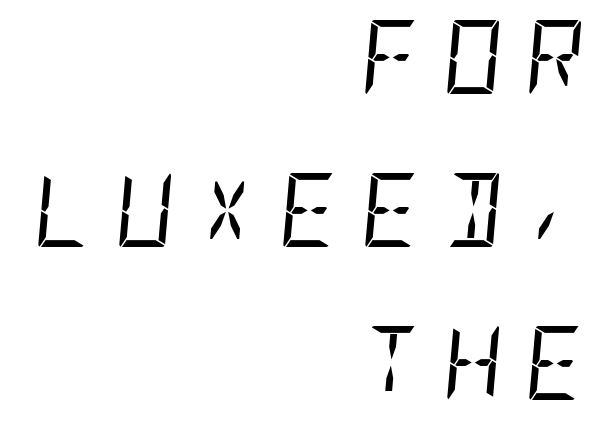
Q: Is the text bold? A: No.
Q: Is the text italic (slanted)? A: Yes, it leans right by about 5 degrees.
Q: Is the text underlined? A: No.
Q: How is the paragraph aligned? A: Right-aligned.
Q: Is the spacing between letters normal or unusually wide? A: Unusually wide.
Q: Is the spacing between lines tight, normal or loose? A: Loose.
Q: Width (condensed, normal, or wide)? A: Condensed.
Q: Stroke contrast? A: Low.
Q: x-height? A: Large.
